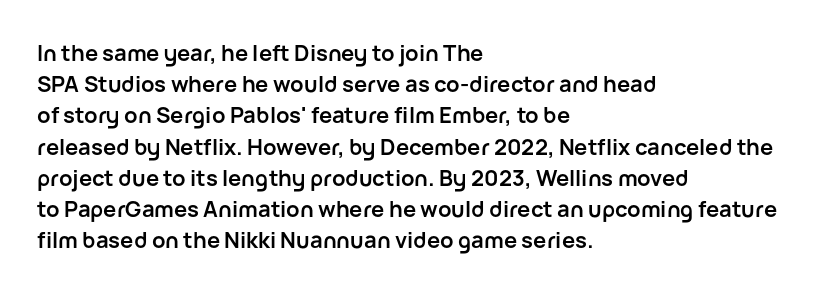
{"italic": "no", "bold": "yes", "underline": "no", "align": "left", "line_spacing": "normal", "line_spacing_ratio": 1.42, "letter_spacing": "normal", "letter_spacing_em": 0.0, "glyph_px": 22}
